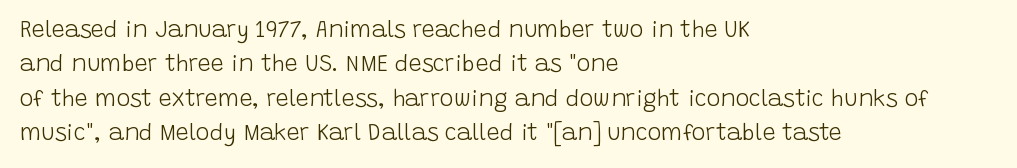
The image shows 23 px text type, upright; set left-aligned, normal line spacing (1.5x), normal letter spacing, not underlined.
